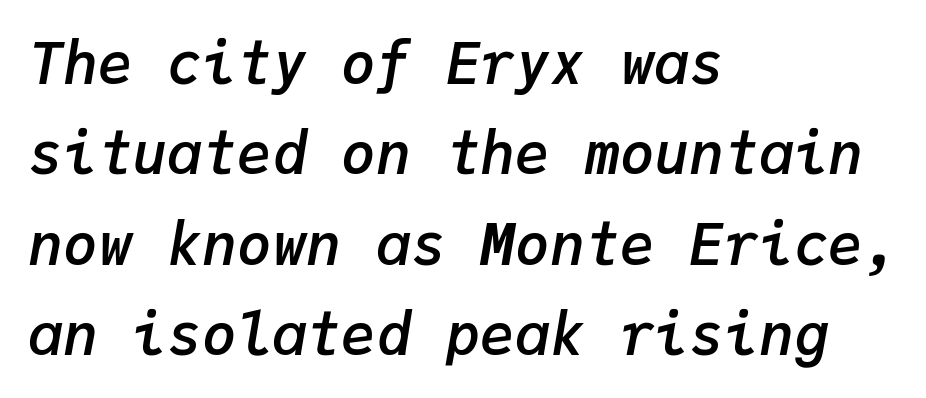
Standard letterfit; no display-style spreading of the glyphs. The specimen reads as italic at a glance. The designer left line spacing at the default. Unmarked baselines from the first word to the last. Compared with an ordinary text face, these strokes are moderately heavier — a semibold.
